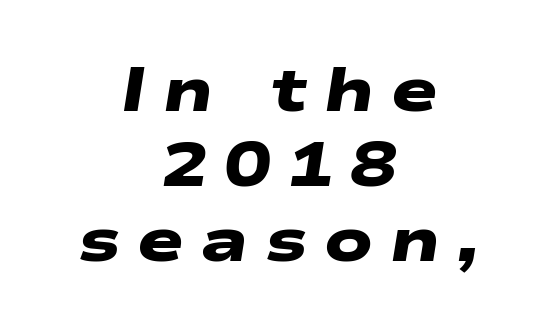
{"serif": "no", "bold": "yes", "weight": "heavy", "width": "wide", "stroke_contrast": "low", "x_height": "medium", "monospaced": "no", "underline": "no", "align": "center", "line_spacing_ratio": 1.21, "letter_spacing": "wide", "letter_spacing_em": 0.27, "glyph_px": 62}
